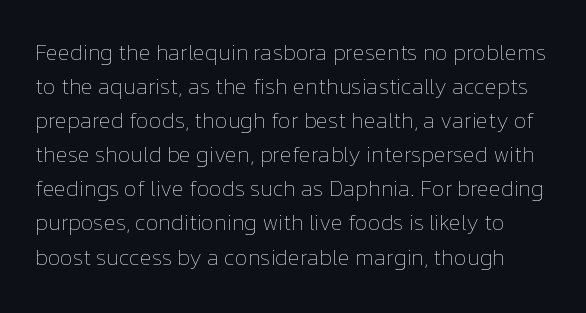
The image shows 22 px text type, upright; set normal line spacing (1.55x), normal letter spacing, not underlined.
